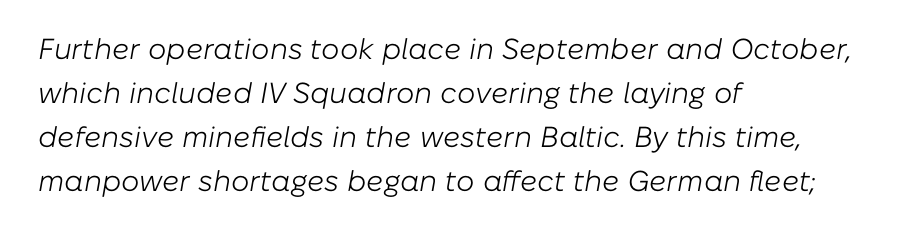
Q: Is the text bold? A: No.
Q: Is the text italic (slanted)? A: Yes, it leans right by about 10 degrees.
Q: Is the text underlined? A: No.
Q: How is the paragraph aligned? A: Left-aligned.
Q: Is the spacing between letters normal or unusually wide? A: Normal.
Q: Is the spacing between lines tight, normal or loose? A: Normal.
Q: Width (condensed, normal, or wide)? A: Normal.
Q: Stroke contrast? A: Low.
Q: x-height? A: Medium.
Q: Monospaced? A: No.
